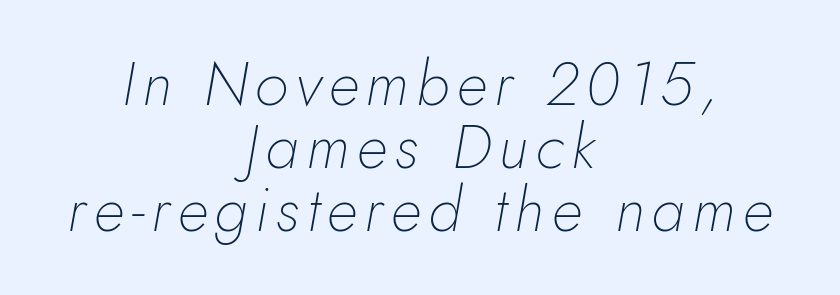
The image shows 62 px thin type, italic (leaning right); set centered, tight line spacing (1.02x), not underlined; low stroke contrast and a small x-height.
